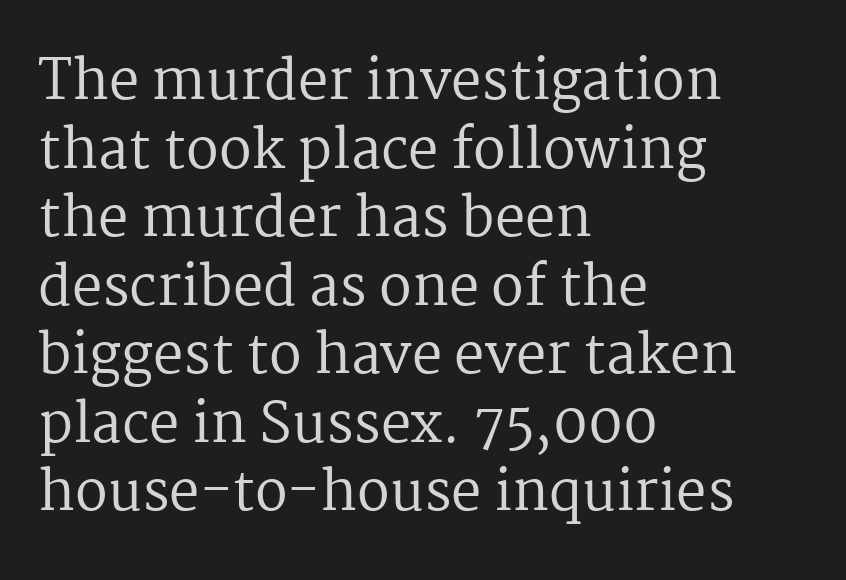
The rag falls on the right side of this text block. Inter-character spacing is left at the font's built-in metrics. One glance says typical: line gaps are just what's usual. Quick note: not italic, upright. The space directly below the letters is spotless.
